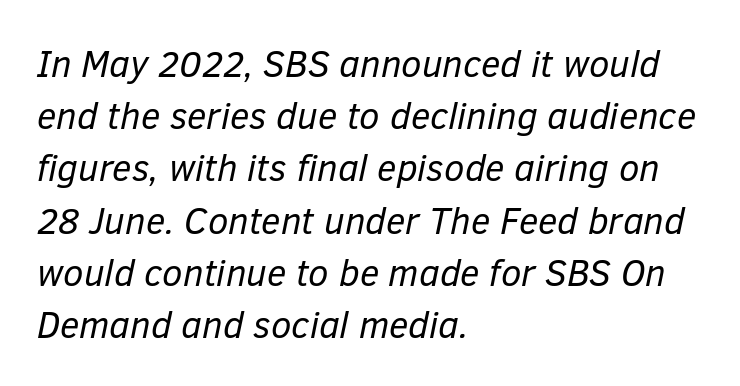
{"italic": "yes", "lean": "right", "slant_degrees": 12, "bold": "no", "weight": "regular", "width": "normal", "stroke_contrast": "low", "x_height": "medium", "monospaced": "no", "underline": "no", "align": "left", "line_spacing": "normal", "line_spacing_ratio": 1.41, "letter_spacing": "normal", "letter_spacing_em": 0.0, "glyph_px": 37}
